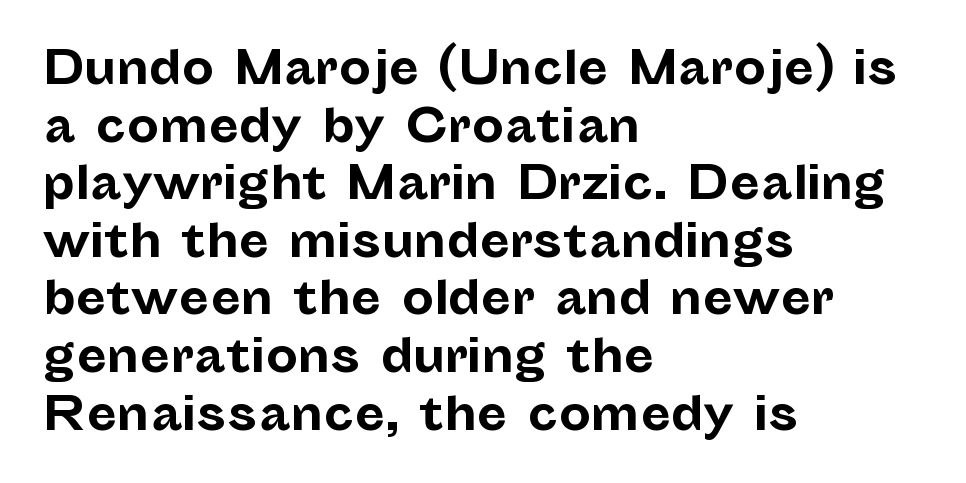
{"serif": "no", "italic": "no", "bold": "yes", "weight": "bold", "width": "normal", "stroke_contrast": "low", "x_height": "medium", "monospaced": "no", "underline": "no", "align": "left", "line_spacing": "normal", "line_spacing_ratio": 1.28, "letter_spacing": "normal", "letter_spacing_em": 0.0, "glyph_px": 45}
